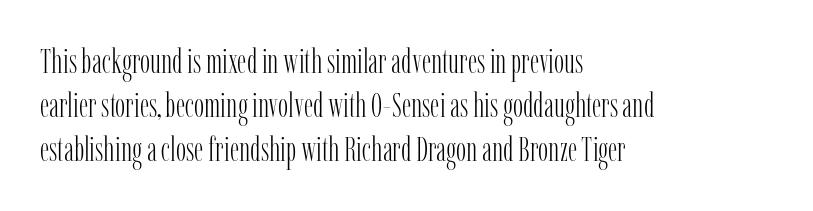
{"serif": "yes", "italic": "no", "bold": "no", "weight": "light", "width": "condensed", "stroke_contrast": "low", "x_height": "medium", "monospaced": "no", "underline": "no", "align": "left", "line_spacing": "normal", "line_spacing_ratio": 1.3, "letter_spacing": "normal", "letter_spacing_em": 0.0, "glyph_px": 34}
